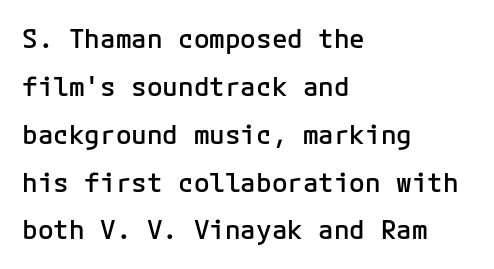
{"italic": "no", "bold": "semi", "underline": "no", "align": "left", "line_spacing_ratio": 1.84, "letter_spacing": "normal", "letter_spacing_em": 0.0, "glyph_px": 26}
